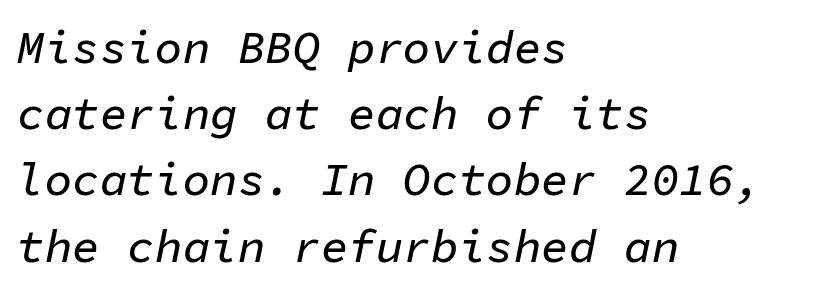
The image shows 46 px text type, italic (leaning right), monospaced; set left-aligned, normal line spacing (1.44x), normal letter spacing, not underlined; low stroke contrast and a medium x-height.
